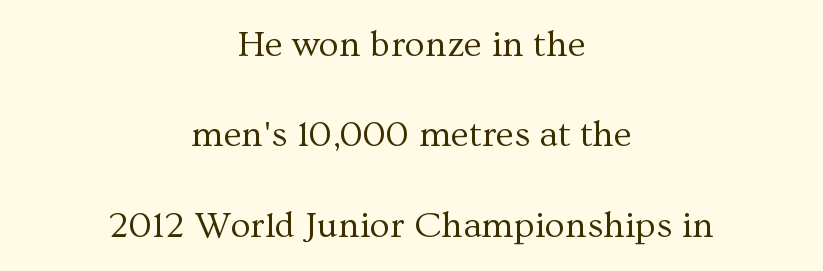
{"serif": "yes", "italic": "no", "bold": "no", "weight": "regular", "width": "normal", "stroke_contrast": "medium", "x_height": "medium", "monospaced": "no", "underline": "no", "align": "center", "line_spacing": "loose", "line_spacing_ratio": 2.44, "letter_spacing": "normal", "letter_spacing_em": 0.0, "glyph_px": 37}
